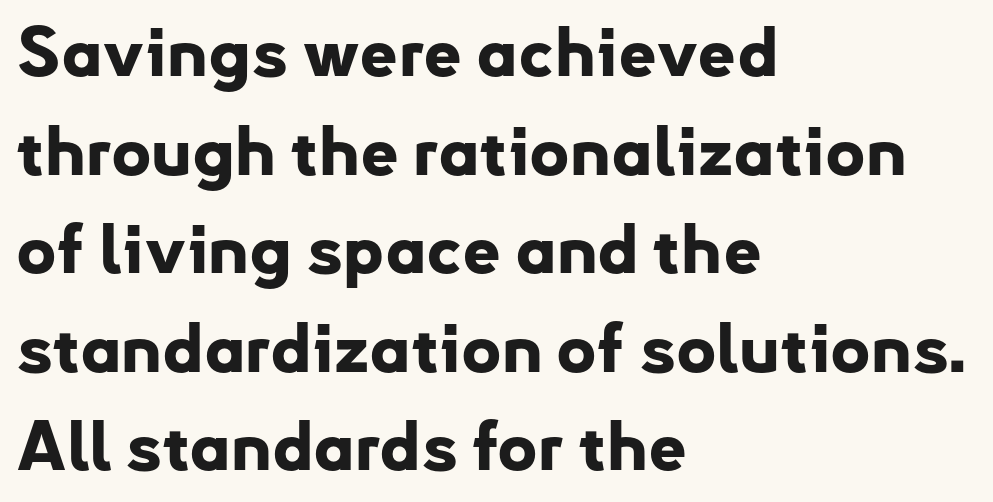
{"serif": "no", "italic": "no", "bold": "yes", "weight": "bold", "width": "normal", "stroke_contrast": "low", "x_height": "small", "monospaced": "no", "underline": "no", "align": "left", "line_spacing": "normal", "line_spacing_ratio": 1.45, "letter_spacing": "normal", "letter_spacing_em": 0.0, "glyph_px": 68}
